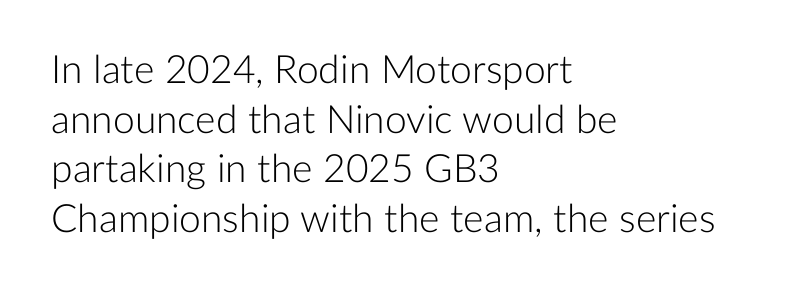
Typeset ragged right — the left edge is the straight one. Each row of text sits above clean, open space. The weight tops out at a normal text grade. Nobody touched the tracking dial on this one. This sample keeps an unexceptional amount of space between lines.
